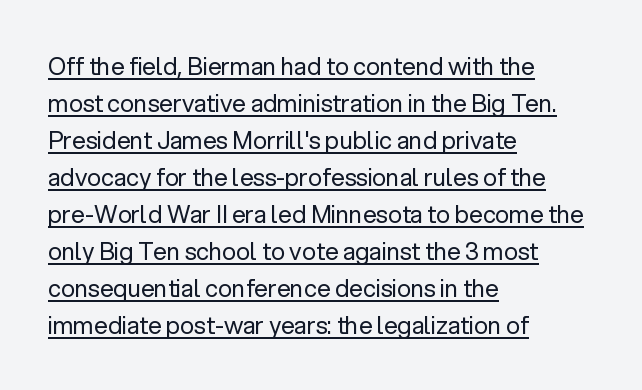
{"italic": "no", "bold": "no", "underline": "yes", "align": "left", "line_spacing": "normal", "line_spacing_ratio": 1.54, "letter_spacing": "normal", "letter_spacing_em": 0.0, "glyph_px": 24}
